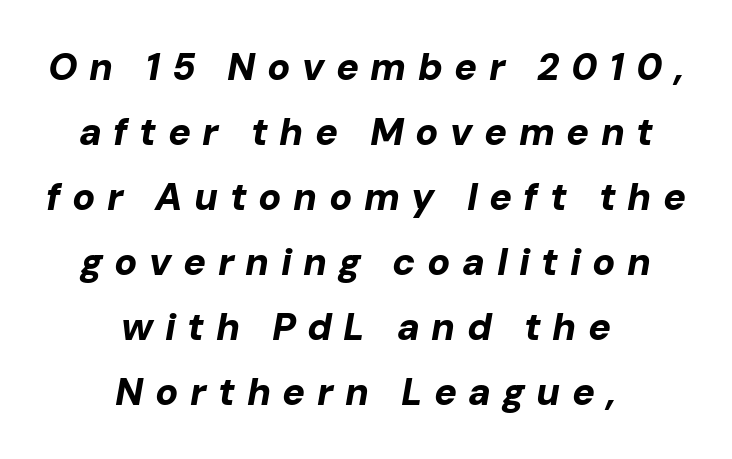
Q: Is the text bold? A: Yes.
Q: Is the text italic (slanted)? A: Yes, it leans right by about 10 degrees.
Q: Is the text underlined? A: No.
Q: How is the paragraph aligned? A: Centered.
Q: Is the spacing between letters normal or unusually wide? A: Unusually wide.
Q: Width (condensed, normal, or wide)? A: Normal.
Q: Stroke contrast? A: Low.
Q: x-height? A: Medium.
Q: Monospaced? A: No.
